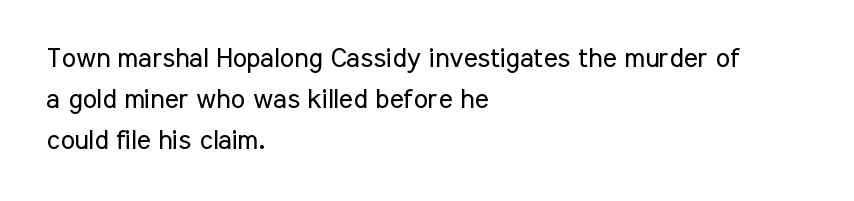
The image shows 27 px text type, upright; set left-aligned, normal line spacing (1.52x), normal letter spacing, not underlined.
